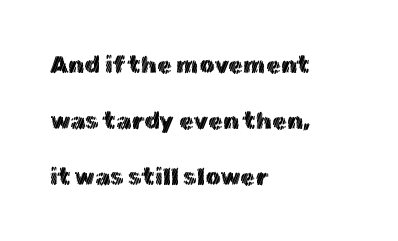
The image shows 24 px text type, upright; set left-aligned, loose line spacing (2.33x), normal letter spacing, not underlined.
